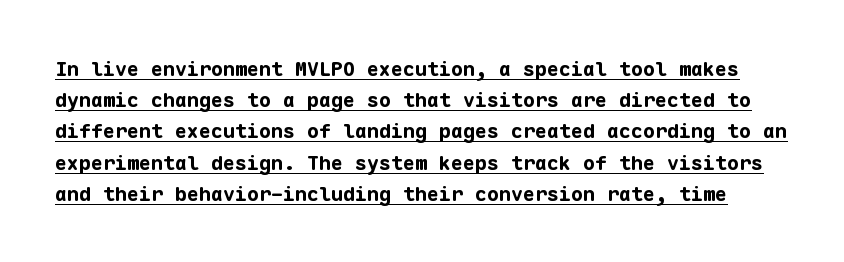
Q: Is the text bold? A: Yes.
Q: Is the text italic (slanted)? A: No, it is upright.
Q: Is the text underlined? A: Yes.
Q: Is the spacing between letters normal or unusually wide? A: Normal.
Q: Is the spacing between lines tight, normal or loose? A: Normal.
